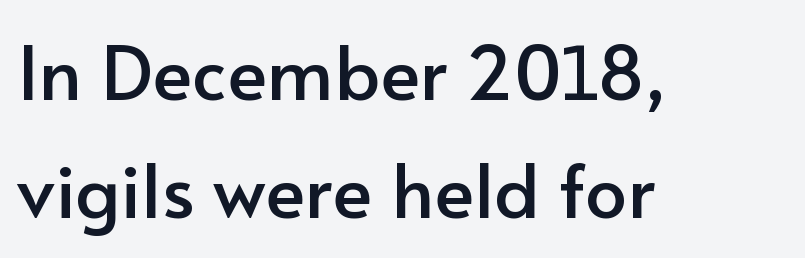
{"serif": "no", "italic": "no", "width": "normal", "stroke_contrast": "low", "x_height": "small", "monospaced": "no", "underline": "no", "align": "left", "line_spacing": "normal", "line_spacing_ratio": 1.58, "letter_spacing": "normal", "letter_spacing_em": 0.0, "glyph_px": 75}
